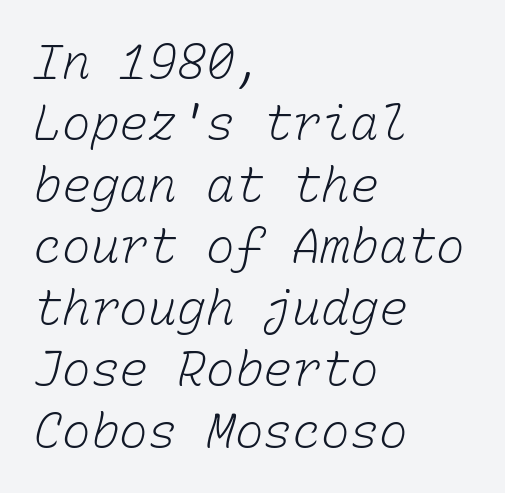
This rendering features lettering with no underline. A typesetter would call this monospace, since all characters share one set width. One-word summary of the alignment: left. The line-height multiplier appears to be the usual default. Weight: in the light-to-regular range. Standard letterfit; no display-style spreading of the glyphs.
